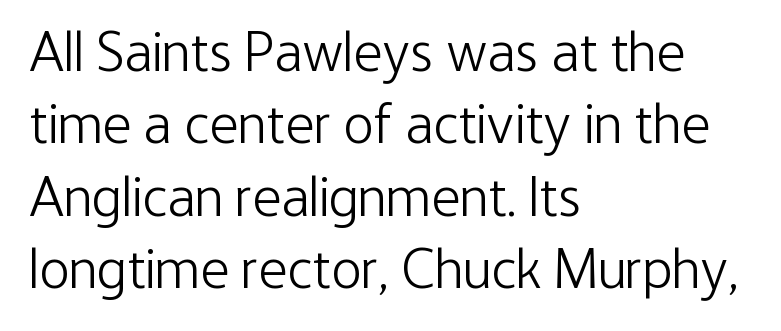
{"serif": "no", "italic": "no", "bold": "no", "weight": "light", "width": "condensed", "stroke_contrast": "low", "x_height": "medium", "monospaced": "no", "underline": "no", "align": "left", "line_spacing": "normal", "line_spacing_ratio": 1.27, "letter_spacing": "normal", "letter_spacing_em": 0.0, "glyph_px": 57}
